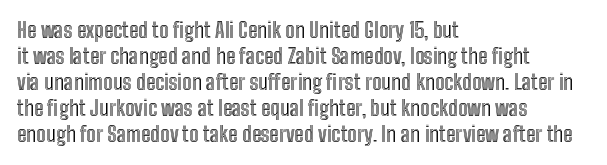
{"italic": "no", "underline": "no", "align": "left", "line_spacing_ratio": 1.24, "letter_spacing": "normal", "letter_spacing_em": 0.0, "glyph_px": 21}
